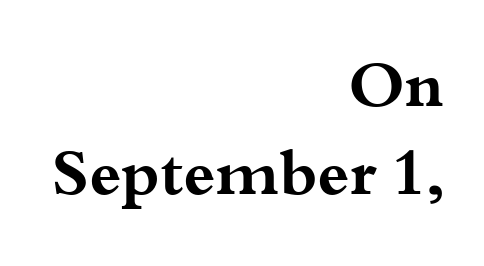
Q: Is the text bold? A: Yes.
Q: Is the text italic (slanted)? A: No, it is upright.
Q: Is the typeface a serif or a sans-serif typeface? A: Serif.
Q: Is the text underlined? A: No.
Q: How is the paragraph aligned? A: Right-aligned.
Q: Is the spacing between letters normal or unusually wide? A: Normal.
Q: Is the spacing between lines tight, normal or loose? A: Normal.
Q: Width (condensed, normal, or wide)? A: Wide.
Q: Stroke contrast? A: Medium.
Q: x-height? A: Small.
Q: Monospaced? A: No.
